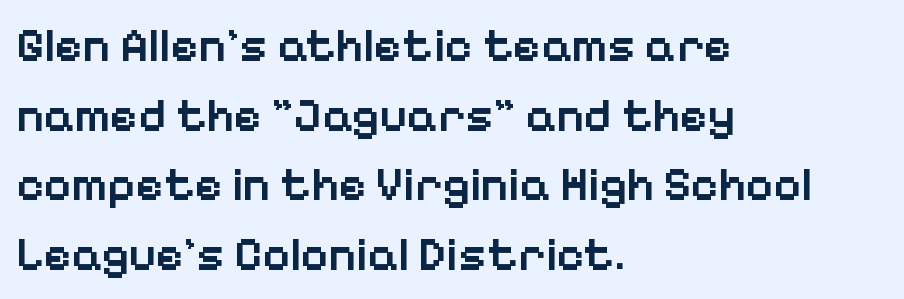
Proportional: the letters do not fall into vertical columns. Strokes here are thickened, but only to semibold level. Words appear dense and cohesive because spacing is normal. The designer went with a sans here, leaving each stem footless.
